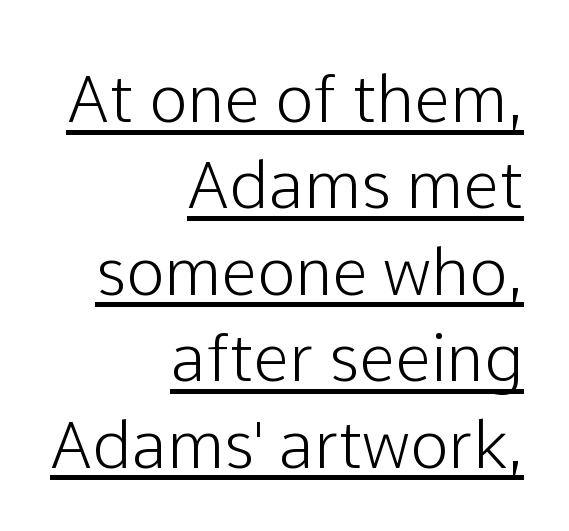
In designer terms, the underline attribute is active on this setting. The face used here is proportionally spaced, like ordinary book or web type. This sample keeps an unexceptional amount of space between lines. The rag falls on the left side of this text block. The designer went with a sans here, leaving each stem footless. Caption: standard tracking, unaltered.
